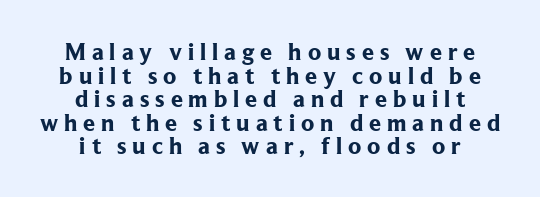
{"italic": "no", "bold": "yes", "underline": "no", "align": "center", "line_spacing": "tight", "line_spacing_ratio": 0.98, "letter_spacing": "wide", "letter_spacing_em": 0.25, "glyph_px": 24}
